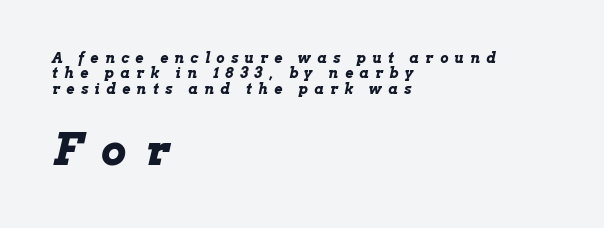
The image shows 43 px bold, wide type, italic (leaning right); set left-aligned, tight line spacing (1.09x), unusually wide letter spacing (+0.46 em), not underlined; the second (bottom) block is 3.07x larger; low stroke contrast and a medium x-height.
